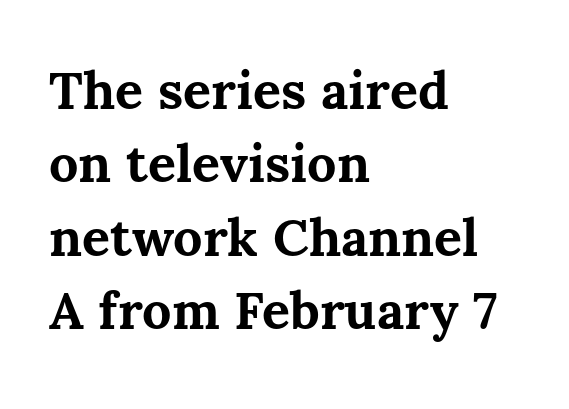
Q: Is the text bold? A: Yes.
Q: Is the text italic (slanted)? A: No, it is upright.
Q: Is the text underlined? A: No.
Q: How is the paragraph aligned? A: Left-aligned.
Q: Is the spacing between letters normal or unusually wide? A: Normal.
Q: Is the spacing between lines tight, normal or loose? A: Normal.
Q: Width (condensed, normal, or wide)? A: Normal.
Q: Stroke contrast? A: Medium.
Q: x-height? A: Medium.
Q: Monospaced? A: No.
